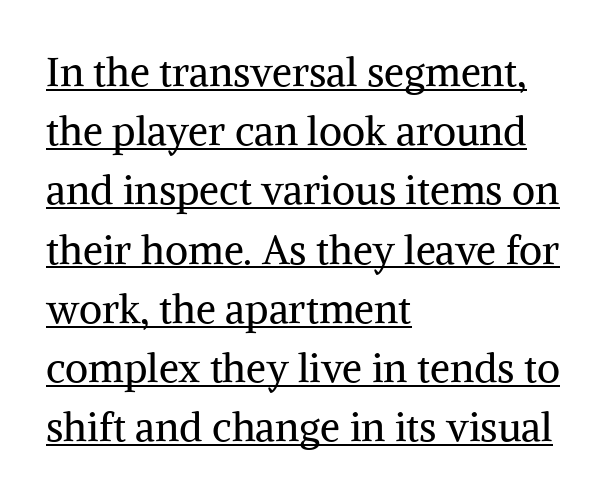
{"serif": "yes", "italic": "no", "bold": "no", "weight": "regular", "width": "normal", "stroke_contrast": "medium", "x_height": "medium", "monospaced": "no", "underline": "yes", "align": "left", "line_spacing": "normal", "line_spacing_ratio": 1.48, "letter_spacing": "normal", "letter_spacing_em": 0.0, "glyph_px": 40}
